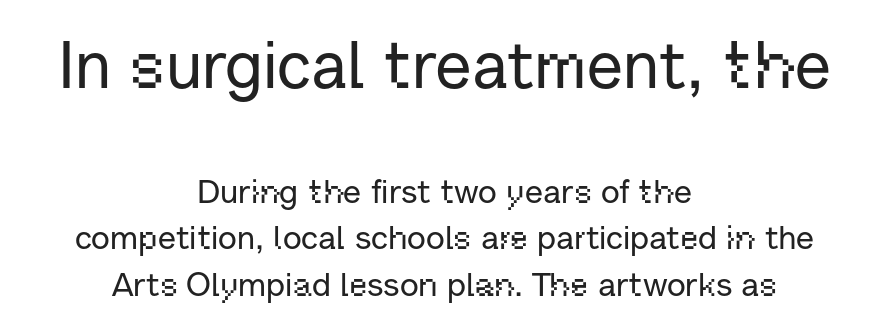
The image shows 66 px sans-serif type, upright; set centered, normal line spacing (1.42x), normal letter spacing, not underlined; the first (top) block is 2.0x larger; low stroke contrast and a medium x-height.
